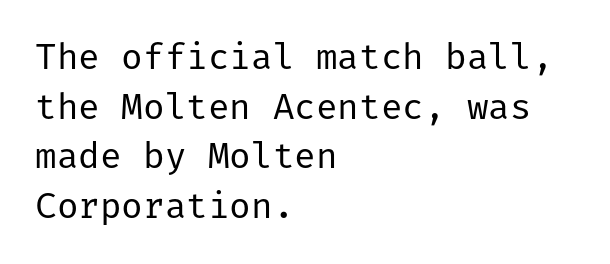
Q: Is the text bold? A: No.
Q: Is the text italic (slanted)? A: No, it is upright.
Q: Is the typeface a serif or a sans-serif typeface? A: Sans-serif.
Q: Is the text underlined? A: No.
Q: How is the paragraph aligned? A: Left-aligned.
Q: Is the spacing between letters normal or unusually wide? A: Normal.
Q: Is the spacing between lines tight, normal or loose? A: Normal.
Q: Width (condensed, normal, or wide)? A: Normal.
Q: Stroke contrast? A: Low.
Q: x-height? A: Medium.
